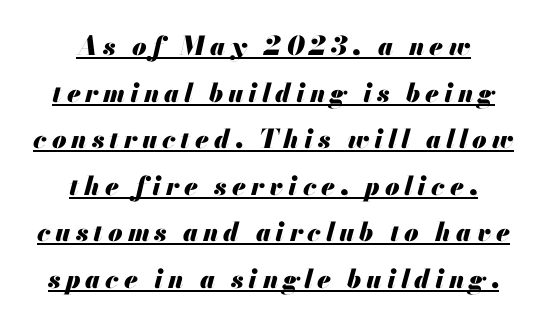
{"italic": "yes", "lean": "right", "slant_degrees": 13, "bold": "yes", "underline": "yes", "align": "center", "line_spacing_ratio": 1.79, "glyph_px": 26}
